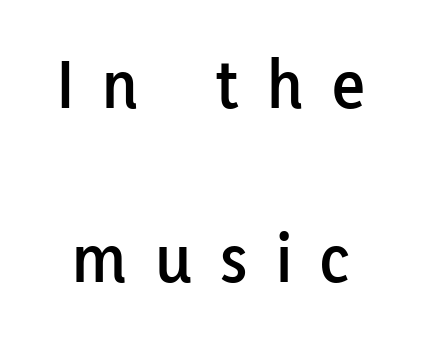
Anything drawn beneath the words? Only blank space. Note the varied advance widths — an 'i' is clearly narrower than an 'm'. Examine the stroke ends and you'll find no serifs. Upright lettering throughout. Tracking here is generous; glyphs stand well apart from one another.
